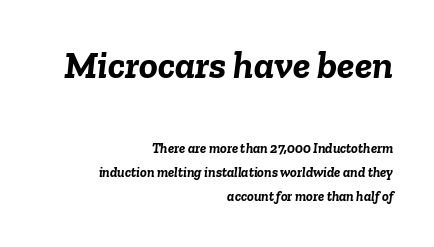
The image shows 39 px semibold type, italic (leaning right); set right-aligned, line spacing 1.72x, normal letter spacing, not underlined; the first (top) block is 2.79x larger; low stroke contrast and a medium x-height.
